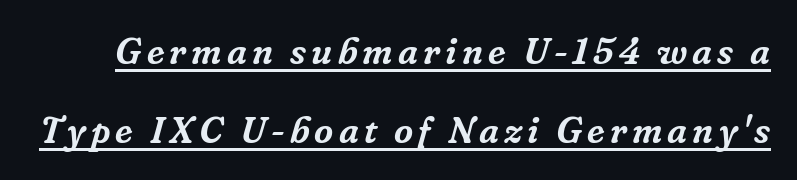
{"serif": "yes", "italic": "yes", "lean": "right", "slant_degrees": 16, "width": "normal", "stroke_contrast": "low", "x_height": "medium", "monospaced": "no", "underline": "yes", "line_spacing": "loose", "line_spacing_ratio": 2.13, "glyph_px": 37}
